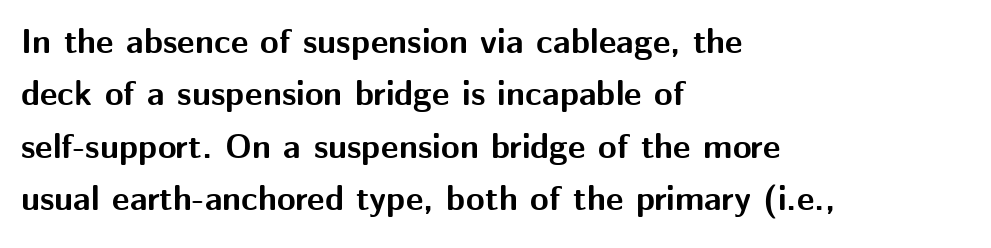
What weight is shown? A full bold with thick strokes. The line texture is even and compact thanks to regular tracking. In CSS terms this would be text-align: left. The passage shown is typed in a proportional face where columns would drift.
